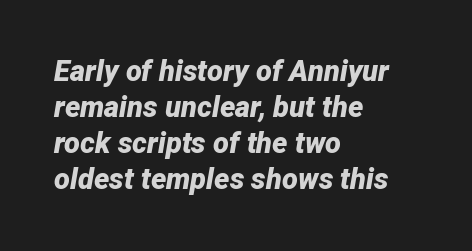
Do the characters align in a grid? No, the font is proportional. Slanted lettering throughout. A clean baseline with only descenders dipping below it. Does the copy run flush right? No — it runs flush left. Tracking value appears to be zero — textbook default spacing.
